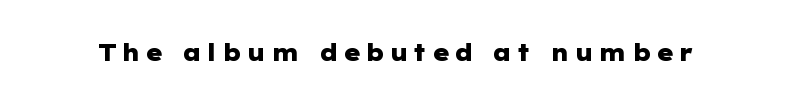
{"italic": "no", "bold": "yes", "underline": "no", "glyph_px": 23}
